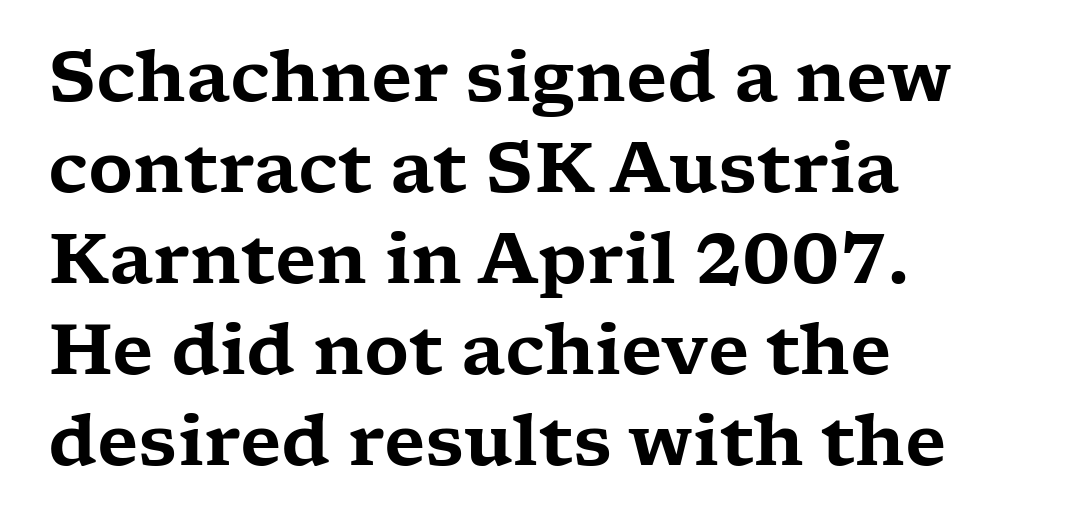
Character widths vary here, with narrow letters taking less room than wide ones. Interline gaps are of average width in this sample. This rendering leaves character spacing at its baseline value. Type without underlining. Typeset ragged right — the left edge is the straight one.
